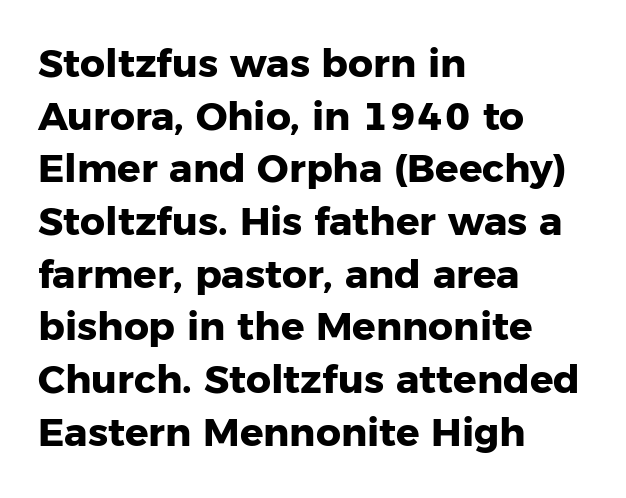
Q: Is the text bold? A: Yes.
Q: Is the text italic (slanted)? A: No, it is upright.
Q: Is the typeface a serif or a sans-serif typeface? A: Sans-serif.
Q: Is the text underlined? A: No.
Q: How is the paragraph aligned? A: Left-aligned.
Q: Is the spacing between letters normal or unusually wide? A: Normal.
Q: Is the spacing between lines tight, normal or loose? A: Normal.
Q: Width (condensed, normal, or wide)? A: Normal.
Q: Stroke contrast? A: Low.
Q: x-height? A: Medium.
Q: Monospaced? A: No.
